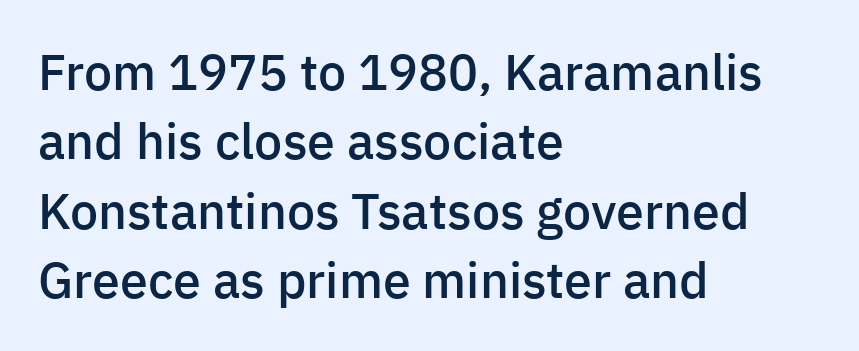
Q: Is the text bold? A: Semi-bold.
Q: Is the text italic (slanted)? A: No, it is upright.
Q: Is the typeface a serif or a sans-serif typeface? A: Sans-serif.
Q: Is the text underlined? A: No.
Q: How is the paragraph aligned? A: Left-aligned.
Q: Is the spacing between letters normal or unusually wide? A: Normal.
Q: Is the spacing between lines tight, normal or loose? A: Normal.
Q: Width (condensed, normal, or wide)? A: Normal.
Q: Stroke contrast? A: Low.
Q: x-height? A: Medium.
Q: Monospaced? A: No.
